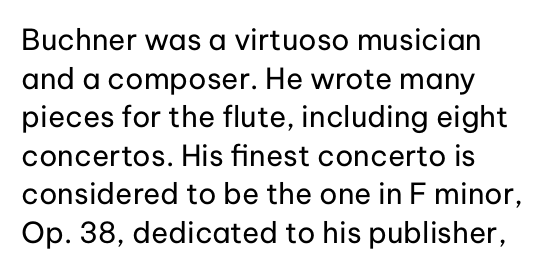
Proportional: the letters do not fall into vertical columns. The font family rendered here belongs to the sans-serif group. Does the copy run flush right? No — it runs flush left. The type is set solid horizontally, with unmodified tracking.
